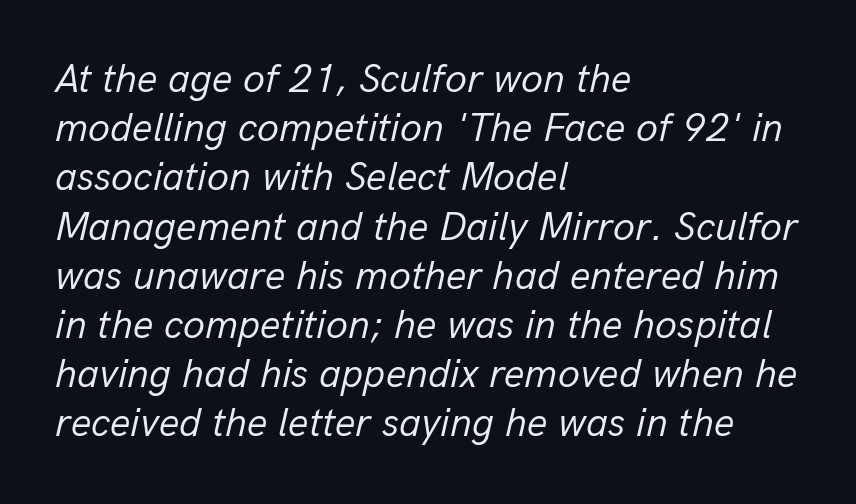
The image shows 40 px regular-weight type, italic (leaning right); set left-aligned, line spacing 1.23x, normal letter spacing, not underlined; low stroke contrast and a medium x-height.
